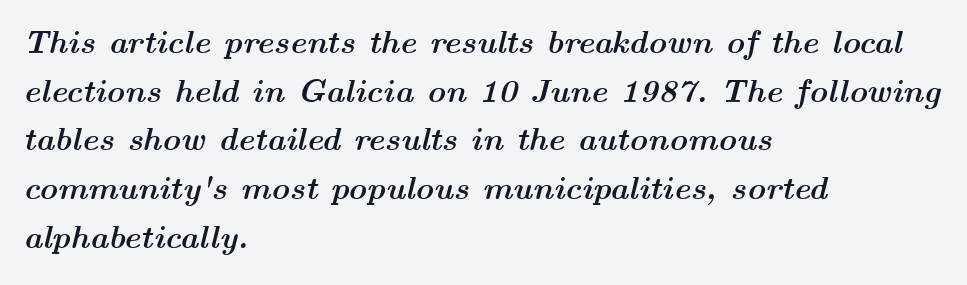
The image shows 32 px semibold, wide type, italic (leaning right); set left-aligned, normal line spacing (1.52x), normal letter spacing, not underlined; medium stroke contrast and a medium x-height.
